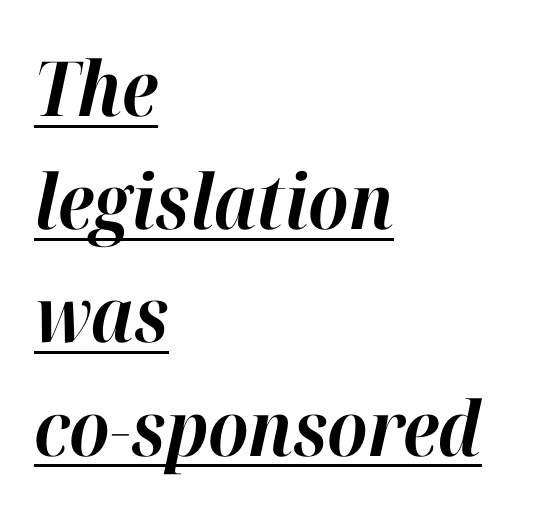
In terms of posture, this sample is oblique. The block of text has a typical density, with ordinary space between rows. What stands out about the letter spacing? Nothing — it is the standard amount. The lettering is marked with a stroke running underneath it. Typographic density is high because the face is bold. Horizontally, the lines are justified to the leading edge only.
